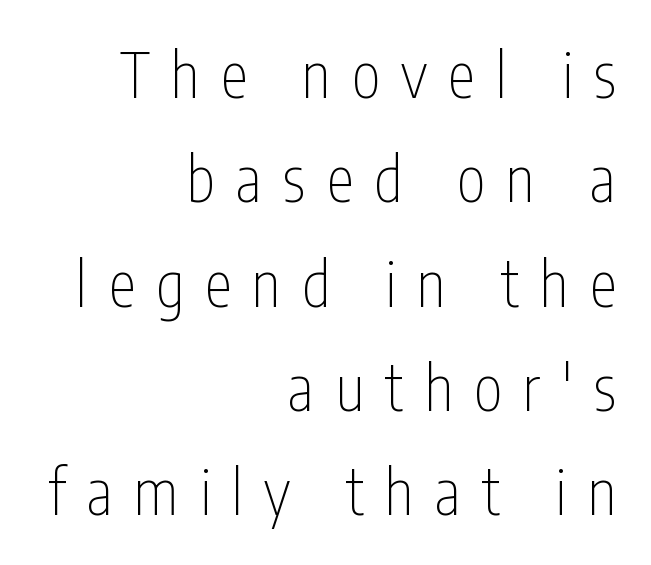
Q: Is the text bold? A: No.
Q: Is the text italic (slanted)? A: No, it is upright.
Q: Is the typeface a serif or a sans-serif typeface? A: Sans-serif.
Q: Is the text underlined? A: No.
Q: How is the paragraph aligned? A: Right-aligned.
Q: Is the spacing between letters normal or unusually wide? A: Unusually wide.
Q: Width (condensed, normal, or wide)? A: Condensed.
Q: Stroke contrast? A: Low.
Q: x-height? A: Medium.
Q: Monospaced? A: No.
